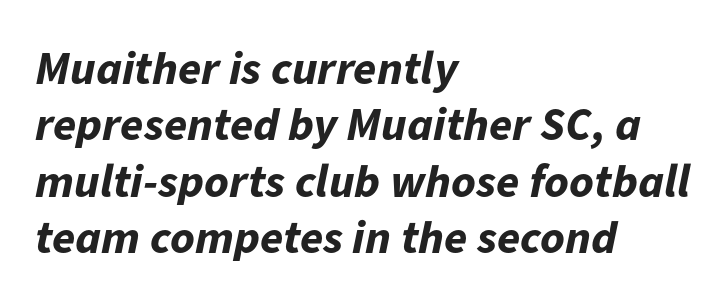
Q: Is the text bold? A: Yes.
Q: Is the text italic (slanted)? A: Yes, it leans right by about 11 degrees.
Q: Is the text underlined? A: No.
Q: How is the paragraph aligned? A: Left-aligned.
Q: Is the spacing between letters normal or unusually wide? A: Normal.
Q: Width (condensed, normal, or wide)? A: Normal.
Q: Stroke contrast? A: Low.
Q: x-height? A: Medium.
Q: Monospaced? A: No.
